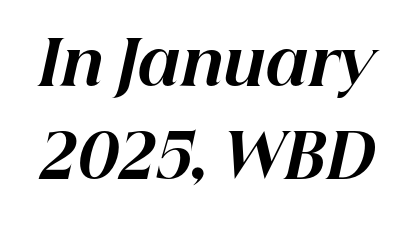
The image shows 62 px bold type, italic (leaning right); set normal line spacing (1.5x), normal letter spacing, not underlined; high stroke contrast and a medium x-height.
